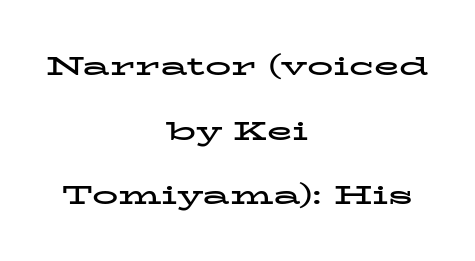
These lines stand farther apart than default settings would place them. These lines were composed using upright roman letters. This is heavy type, rendered in bold. Casual observation: everything's sitting right in the middle. The strip under each line holds only bare page. A typesetter would call this zero additional tracking.
